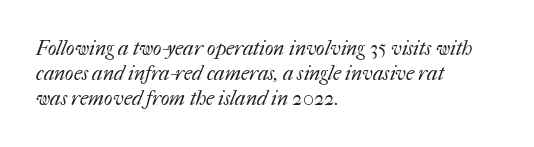
{"bold": "no", "underline": "no", "align": "left", "line_spacing": "normal", "line_spacing_ratio": 1.25, "letter_spacing": "normal", "letter_spacing_em": 0.0, "glyph_px": 20}
